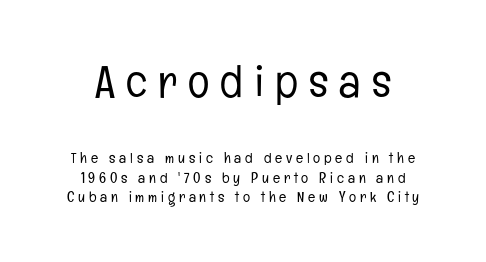
Underlining? Definitely not there. The rendering uses natural spacing where letterforms have individual widths. The font family rendered here belongs to the sans-serif group. The rendering uses a moderate line-height, typical for paragraphs. A typesetter would call this heavily tracked-out type. Vertical stems look standard width or narrower in stroke.
